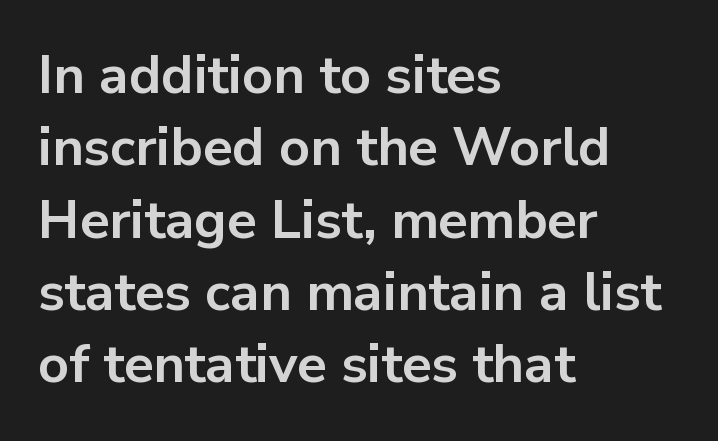
Q: Is the text bold? A: Yes.
Q: Is the text italic (slanted)? A: No, it is upright.
Q: Is the typeface a serif or a sans-serif typeface? A: Sans-serif.
Q: Is the text underlined? A: No.
Q: How is the paragraph aligned? A: Left-aligned.
Q: Is the spacing between letters normal or unusually wide? A: Normal.
Q: Is the spacing between lines tight, normal or loose? A: Normal.
Q: Width (condensed, normal, or wide)? A: Normal.
Q: Stroke contrast? A: Low.
Q: x-height? A: Medium.
Q: Monospaced? A: No.
